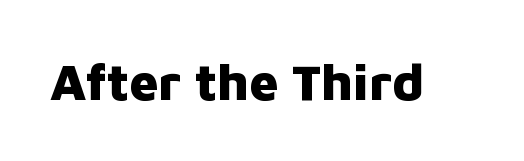
Style check: upright. Note the varied advance widths — an 'i' is clearly narrower than an 'm'. In terms of letterspacing, this is plain default setting. Has an underline been added? It has not. Is the type bold? Yes — the strokes are clearly thick and heavy. Nope, no serifs anywhere on these letters.
